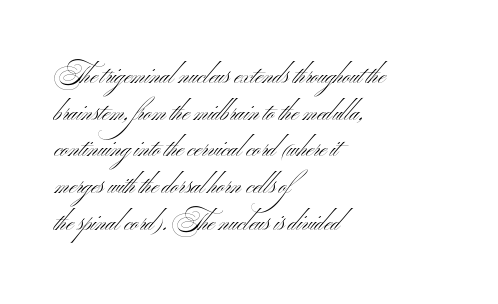
The image shows 24 px text type; set left-aligned, normal line spacing (1.53x), normal letter spacing, not underlined.
